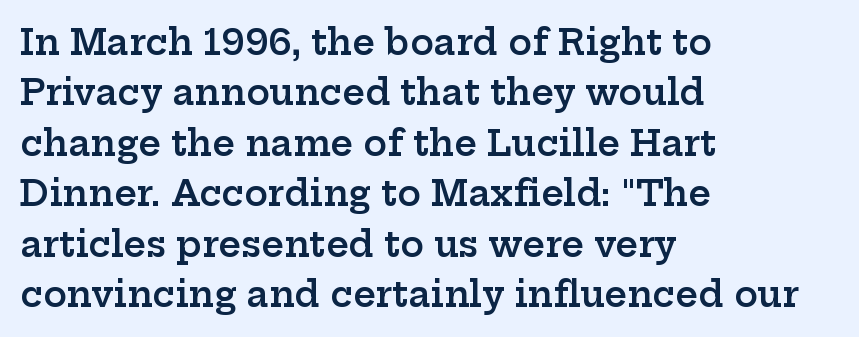
The image shows 35 px semibold, wide serif type, upright; set left-aligned, normal line spacing (1.44x), normal letter spacing, not underlined; low stroke contrast and a medium x-height.
